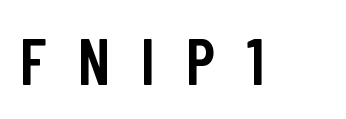
Q: Is the text bold? A: Semi-bold.
Q: Is the text italic (slanted)? A: No, it is upright.
Q: Is the typeface a serif or a sans-serif typeface? A: Sans-serif.
Q: Is the text underlined? A: No.
Q: Is the spacing between letters normal or unusually wide? A: Unusually wide.
Q: Width (condensed, normal, or wide)? A: Condensed.
Q: Stroke contrast? A: Low.
Q: x-height? A: Medium.
Q: Monospaced? A: No.
